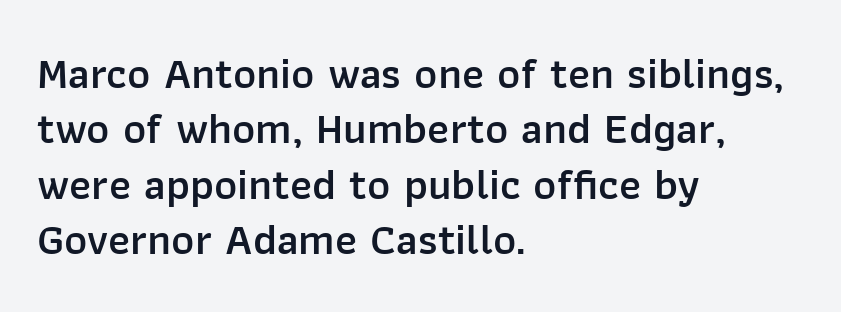
The line-height multiplier appears to be the usual default. Font category for this specimen: sans-serif. Is this a fixed-width face? No — the glyphs have proportional, varying widths. Honestly, the letter spacing is just normal — you wouldn't notice it. Notice how the stems are strictly vertical — no italics here. The area under the type is left untouched.
